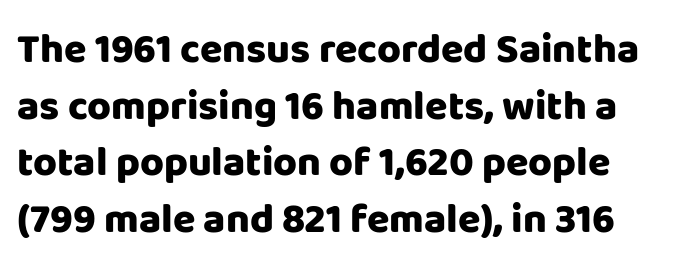
{"serif": "no", "italic": "no", "bold": "yes", "weight": "heavy", "width": "normal", "stroke_contrast": "low", "x_height": "large", "monospaced": "no", "underline": "no", "line_spacing": "normal", "line_spacing_ratio": 1.38, "letter_spacing": "normal", "letter_spacing_em": 0.0, "glyph_px": 41}
